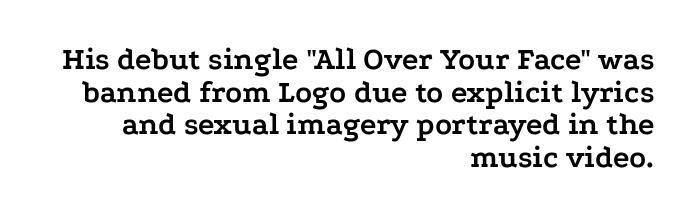
Note the varied advance widths — an 'i' is clearly narrower than an 'm'. The rendering uses a bold face; every stroke is thick and dark. Small tapered or slab feet sit at the stroke ends, so this counts as serif. Vertical spacing — tight. It's the straight-up-and-down kind of type.
